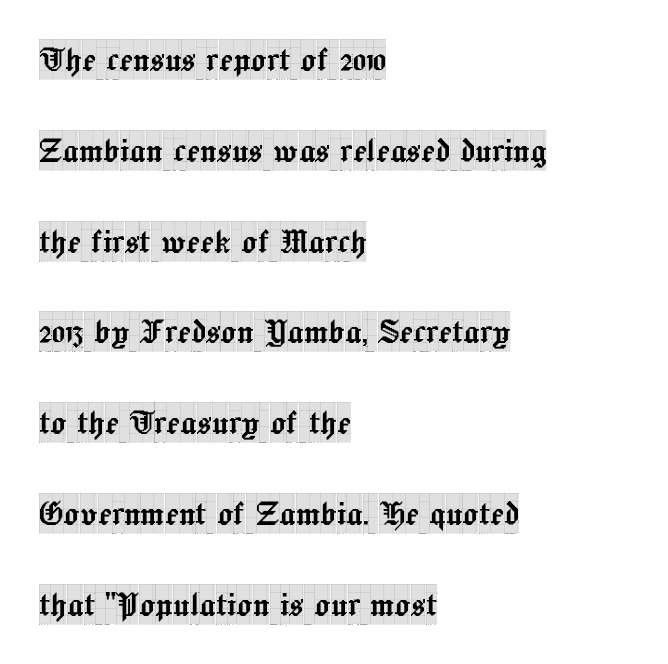
The image shows 40 px condensed serif type, upright; set left-aligned, loose line spacing (2.27x), normal letter spacing, not underlined; a large x-height.
